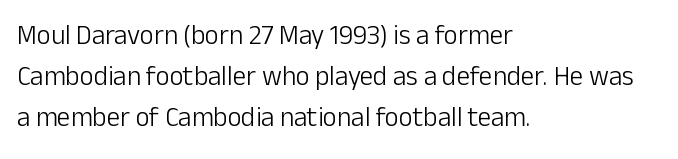
{"italic": "no", "bold": "no", "underline": "no", "align": "left", "line_spacing": "normal", "line_spacing_ratio": 1.52, "letter_spacing": "normal", "letter_spacing_em": 0.0, "glyph_px": 27}
